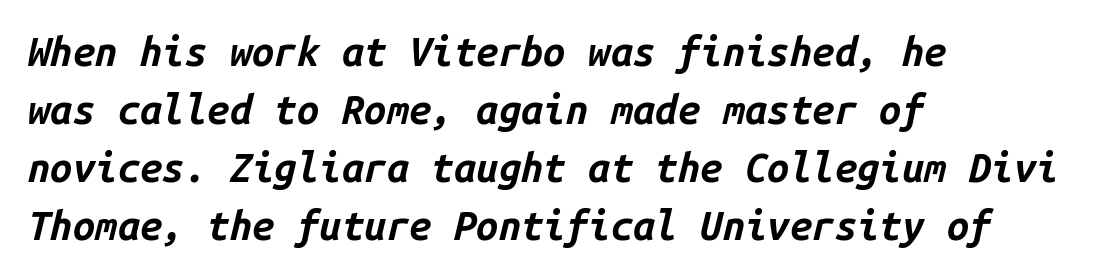
{"italic": "yes", "lean": "right", "slant_degrees": 14, "bold": "yes", "weight": "bold", "width": "normal", "stroke_contrast": "low", "x_height": "medium", "monospaced": "yes", "underline": "no", "align": "left", "line_spacing": "normal", "line_spacing_ratio": 1.45, "letter_spacing": "normal", "letter_spacing_em": 0.0, "glyph_px": 40}
